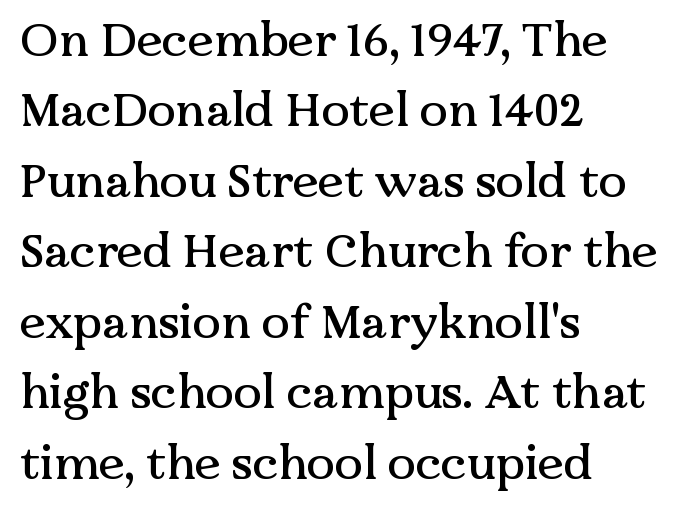
Q: Is the text italic (slanted)? A: No, it is upright.
Q: Is the typeface a serif or a sans-serif typeface? A: Serif.
Q: Is the text underlined? A: No.
Q: How is the paragraph aligned? A: Left-aligned.
Q: Is the spacing between letters normal or unusually wide? A: Normal.
Q: Is the spacing between lines tight, normal or loose? A: Normal.
Q: Width (condensed, normal, or wide)? A: Normal.
Q: Stroke contrast? A: Medium.
Q: x-height? A: Medium.
Q: Monospaced? A: No.
